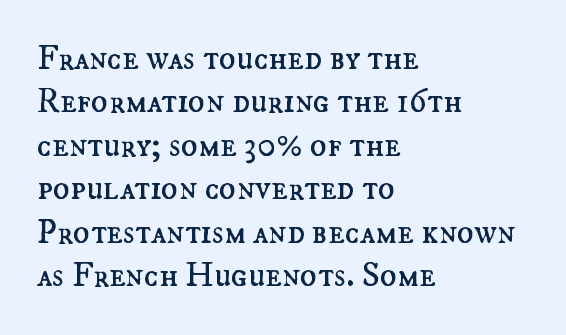
{"italic": "no", "bold": "no", "weight": "regular", "width": "normal", "stroke_contrast": "medium", "x_height": "small", "monospaced": "no", "underline": "no", "align": "left", "line_spacing_ratio": 1.24, "letter_spacing": "normal", "letter_spacing_em": 0.0, "glyph_px": 35}
